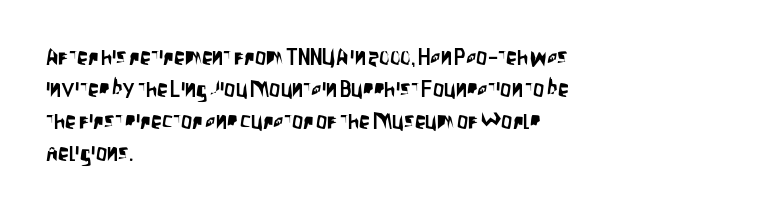
{"italic": "no", "underline": "no", "align": "left", "line_spacing": "normal", "line_spacing_ratio": 1.46, "letter_spacing": "normal", "letter_spacing_em": 0.0, "glyph_px": 22}
